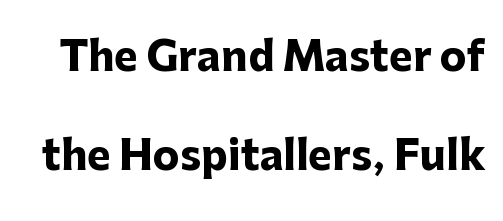
{"serif": "no", "italic": "no", "bold": "yes", "weight": "heavy", "width": "normal", "stroke_contrast": "low", "x_height": "medium", "monospaced": "no", "underline": "no", "line_spacing": "loose", "line_spacing_ratio": 2.48, "letter_spacing": "normal", "letter_spacing_em": 0.0, "glyph_px": 40}
